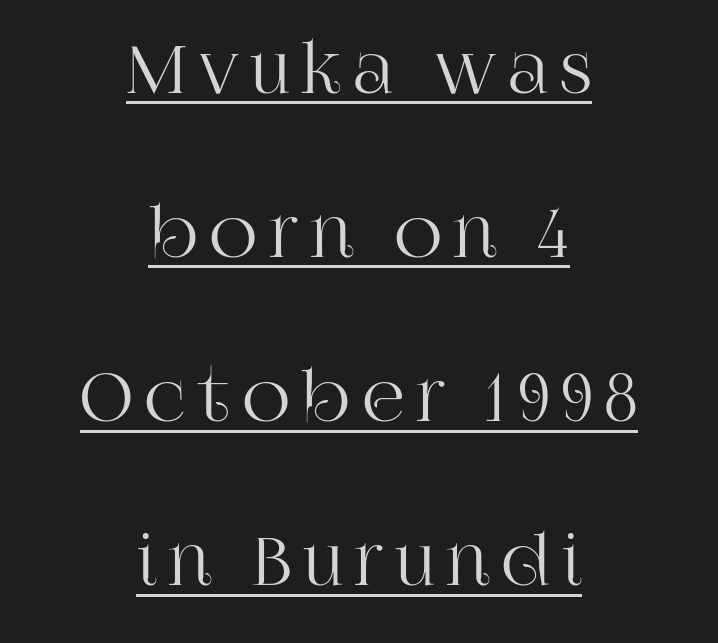
{"serif": "yes", "italic": "no", "width": "normal", "stroke_contrast": "high", "x_height": "large", "monospaced": "no", "underline": "yes", "align": "center", "line_spacing": "loose", "line_spacing_ratio": 2.45, "glyph_px": 67}
